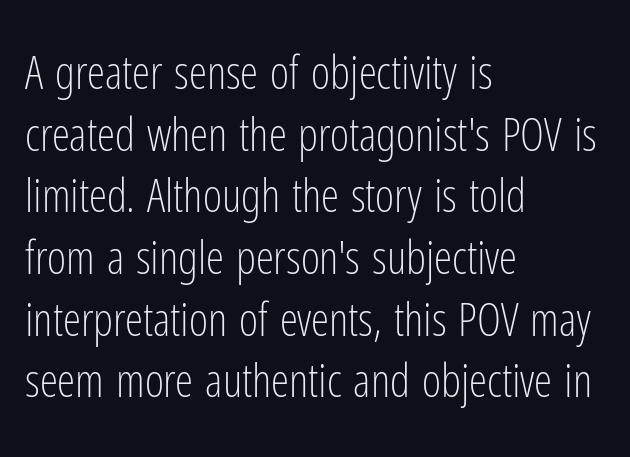
The image shows 46 px light, condensed sans-serif type, upright; set left-aligned, normal line spacing (1.34x), normal letter spacing, not underlined; low stroke contrast and a medium x-height.
